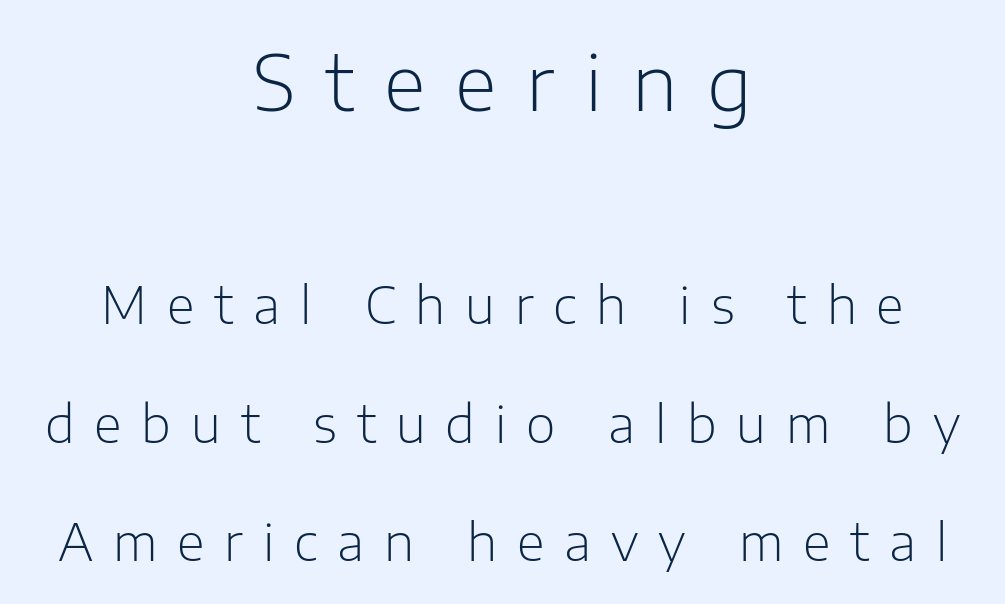
Q: Is the text bold? A: No.
Q: Is the text italic (slanted)? A: No, it is upright.
Q: Is the typeface a serif or a sans-serif typeface? A: Sans-serif.
Q: Is the text underlined? A: No.
Q: How is the paragraph aligned? A: Centered.
Q: Is the spacing between letters normal or unusually wide? A: Unusually wide.
Q: Is the spacing between lines tight, normal or loose? A: Loose.
Q: Which block of text is set in a larger size, the first (top) or the second (bottom)? A: The first (top) one.
Q: Width (condensed, normal, or wide)? A: Normal.
Q: Stroke contrast? A: Low.
Q: x-height? A: Medium.
Q: Monospaced? A: No.
